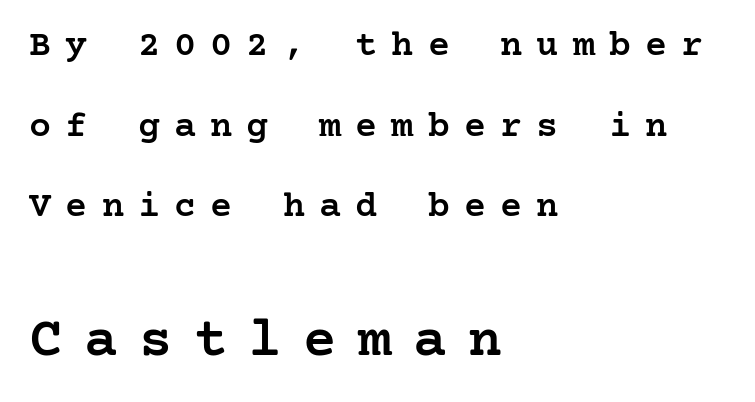
{"serif": "yes", "italic": "no", "bold": "semi", "weight": "semibold", "width": "normal", "stroke_contrast": "low", "x_height": "medium", "underline": "no", "align": "left", "line_spacing": "loose", "line_spacing_ratio": 2.18, "letter_spacing": "wide", "letter_spacing_em": 0.38, "larger_block": "second", "size_ratio": 1.51, "glyph_px": 56}
